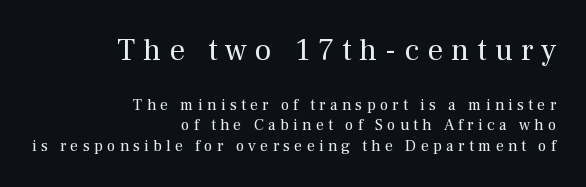
Q: Is the text bold? A: No.
Q: Is the text italic (slanted)? A: No, it is upright.
Q: Is the typeface a serif or a sans-serif typeface? A: Serif.
Q: Is the text underlined? A: No.
Q: How is the paragraph aligned? A: Right-aligned.
Q: Is the spacing between letters normal or unusually wide? A: Unusually wide.
Q: Is the spacing between lines tight, normal or loose? A: Normal.
Q: Which block of text is set in a larger size, the first (top) or the second (bottom)? A: The first (top) one.
Q: Width (condensed, normal, or wide)? A: Normal.
Q: Stroke contrast? A: Medium.
Q: x-height? A: Medium.
Q: Monospaced? A: No.
